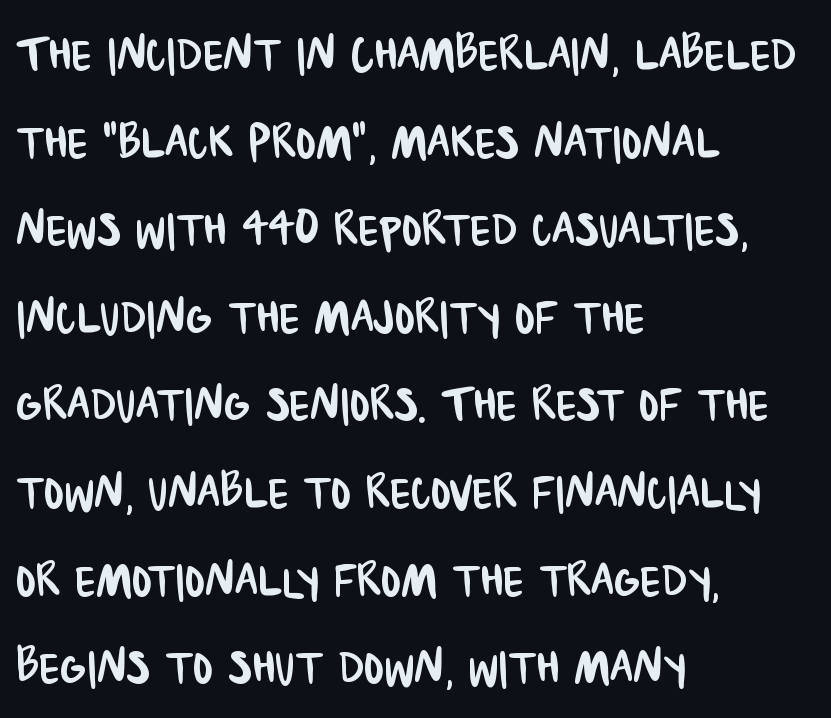
Q: Is the typeface a serif or a sans-serif typeface? A: Sans-serif.
Q: Is the text underlined? A: No.
Q: How is the paragraph aligned? A: Left-aligned.
Q: Is the spacing between letters normal or unusually wide? A: Normal.
Q: Is the spacing between lines tight, normal or loose? A: Normal.
Q: Width (condensed, normal, or wide)? A: Condensed.
Q: Stroke contrast? A: Low.
Q: x-height? A: Large.
Q: Monospaced? A: No.
